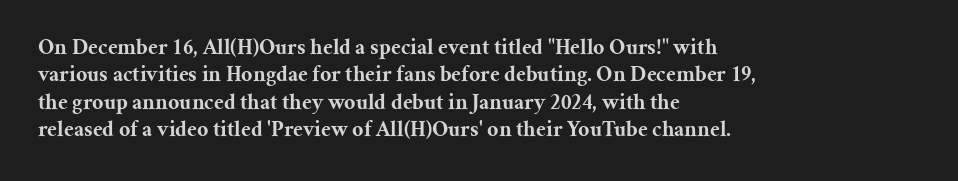
{"italic": "no", "bold": "yes", "underline": "no", "align": "left", "line_spacing_ratio": 1.24, "letter_spacing": "normal", "letter_spacing_em": 0.0, "glyph_px": 22}
